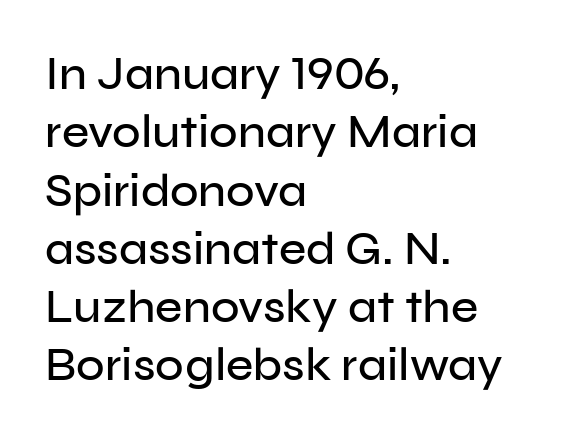
Is there any slant? The stems are plumb. This sample uses plain, unmodified letter spacing. You can tell from the bare stems that sans-serif type was used. If you drew a ruler down the left edge, every line would touch it.
